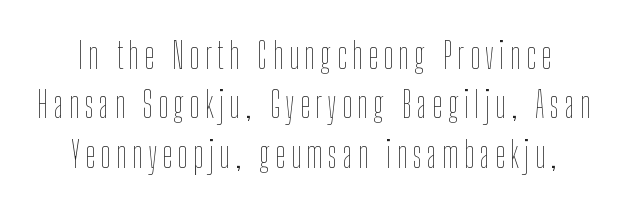
Normally led — the rows are evenly, conventionally spaced. Caption: face not bold, strokes unweighted. Looks like regular typesetting: each glyph gets only the width it needs. The zone under the glyphs is completely vacant. The font's upright variant was chosen for this text.
